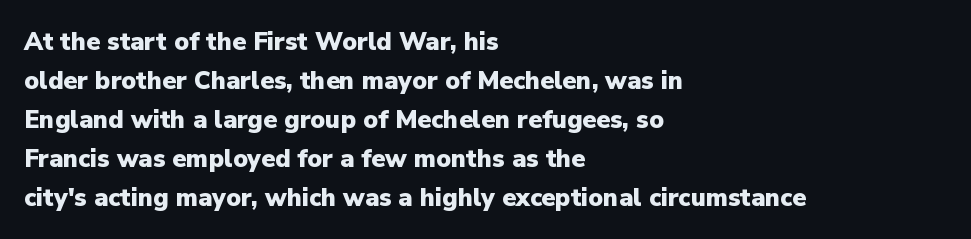
{"italic": "no", "bold": "yes", "underline": "no", "align": "left", "line_spacing": "normal", "line_spacing_ratio": 1.56, "letter_spacing": "normal", "letter_spacing_em": 0.0, "glyph_px": 25}
